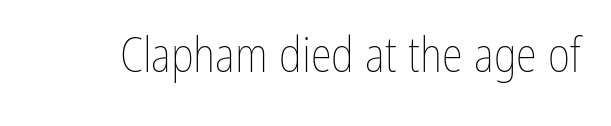
On a weight scale, this lands at 450 or below. Is this a fixed-width face? No — the glyphs have proportional, varying widths. Upright lettering throughout. Look at the tracking — it's just the regular setting, nothing added.
